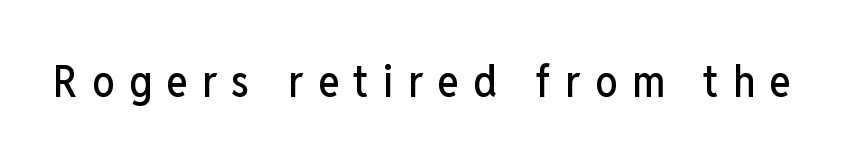
Q: Is the text italic (slanted)? A: No, it is upright.
Q: Is the typeface a serif or a sans-serif typeface? A: Sans-serif.
Q: Is the text underlined? A: No.
Q: Is the spacing between letters normal or unusually wide? A: Unusually wide.
Q: Width (condensed, normal, or wide)? A: Condensed.
Q: Stroke contrast? A: Low.
Q: x-height? A: Medium.
Q: Monospaced? A: No.
